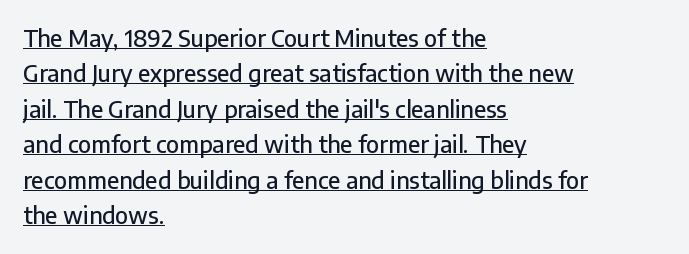
The image shows 23 px text type, upright; set left-aligned, normal line spacing (1.54x), normal letter spacing, underlined.
